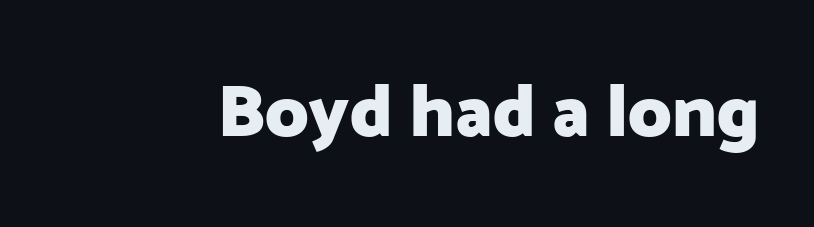
Has an underline been added? It has not. Heft: maximum for text — a bold. Here the designer chose a conventional face with non-uniform glyph widths. Style check: upright.
